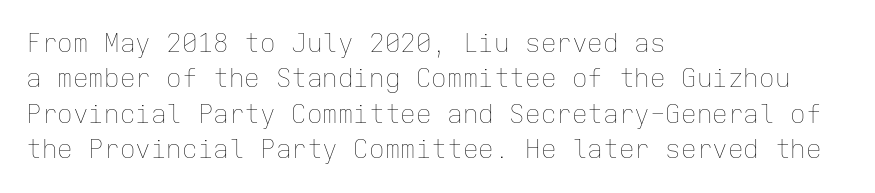
{"italic": "no", "bold": "no", "underline": "no", "align": "left", "line_spacing": "normal", "line_spacing_ratio": 1.36, "letter_spacing": "normal", "letter_spacing_em": 0.0, "glyph_px": 26}
